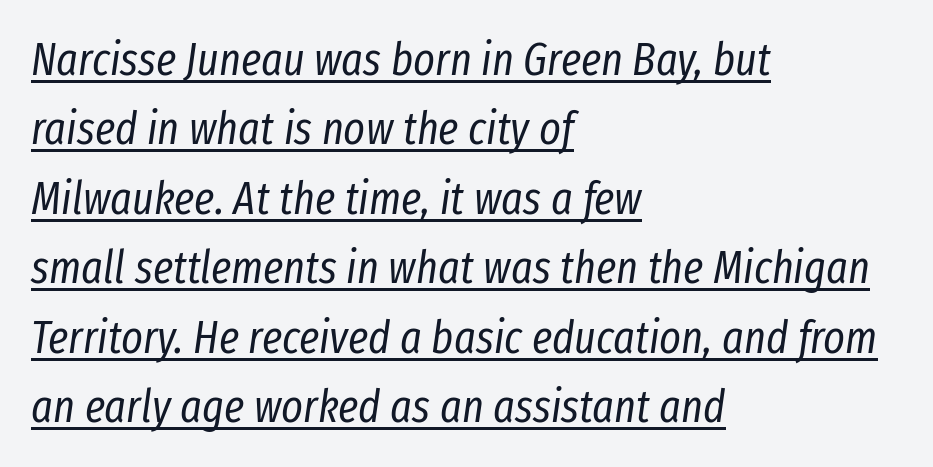
{"italic": "yes", "lean": "right", "slant_degrees": 8, "bold": "no", "weight": "regular", "width": "condensed", "stroke_contrast": "low", "x_height": "medium", "monospaced": "no", "underline": "yes", "align": "left", "line_spacing": "normal", "line_spacing_ratio": 1.51, "letter_spacing": "normal", "letter_spacing_em": 0.0, "glyph_px": 46}
